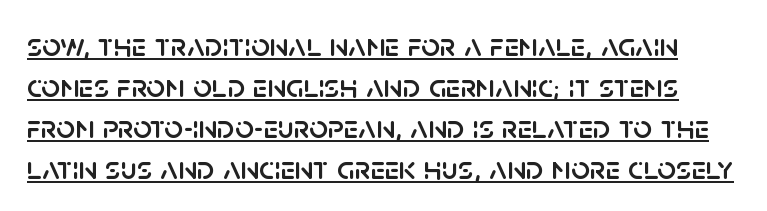
The image shows 33 px sans-serif type, upright; set line spacing 1.24x, normal letter spacing, underlined; low stroke contrast and a large x-height.
